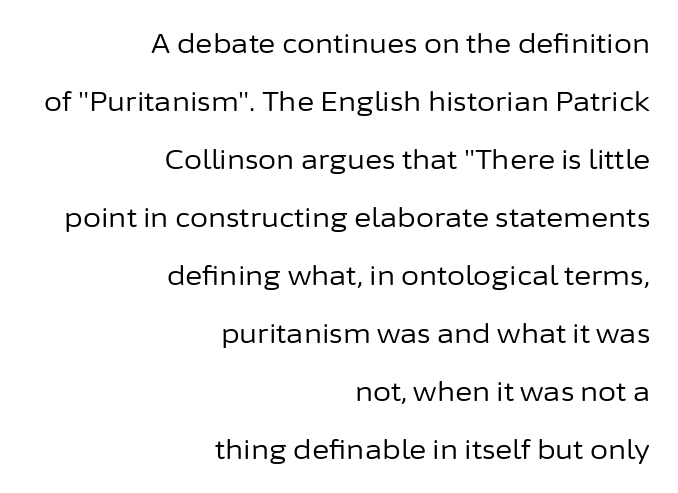
Q: Is the text bold? A: No.
Q: Is the text italic (slanted)? A: No, it is upright.
Q: Is the text underlined? A: No.
Q: How is the paragraph aligned? A: Right-aligned.
Q: Is the spacing between letters normal or unusually wide? A: Normal.
Q: Is the spacing between lines tight, normal or loose? A: Loose.
